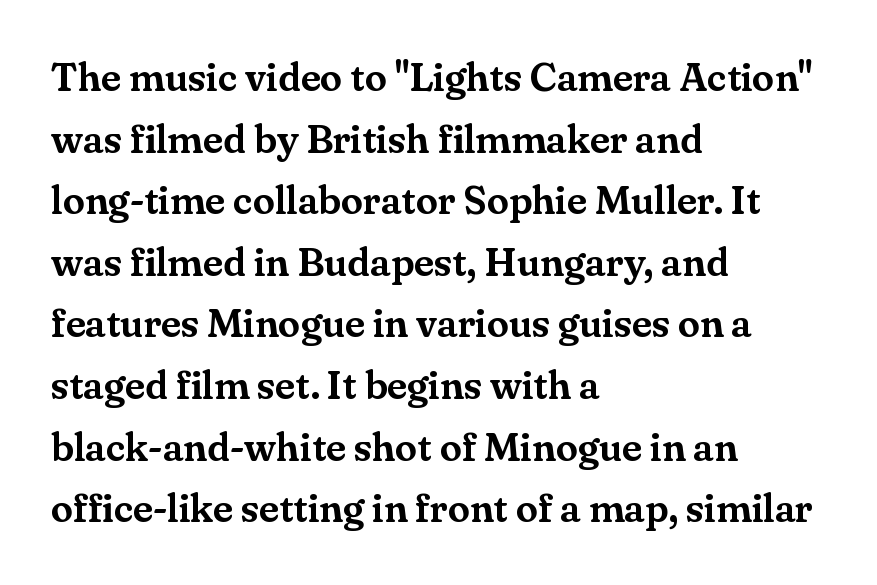
{"serif": "yes", "italic": "no", "width": "normal", "stroke_contrast": "medium", "x_height": "small", "monospaced": "no", "underline": "no", "align": "left", "line_spacing": "normal", "line_spacing_ratio": 1.54, "letter_spacing": "normal", "letter_spacing_em": 0.0, "glyph_px": 40}
